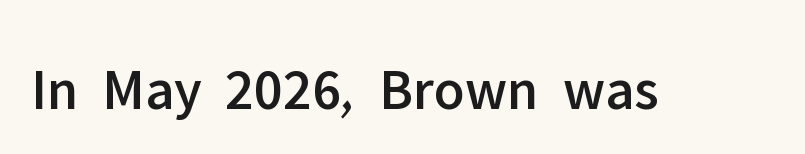
{"serif": "no", "italic": "no", "width": "normal", "stroke_contrast": "low", "x_height": "medium", "monospaced": "no", "underline": "no", "letter_spacing": "normal", "letter_spacing_em": 0.0, "glyph_px": 59}
